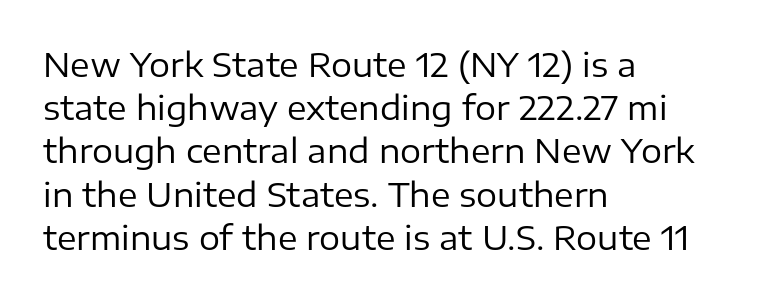
The image shows 33 px regular-weight sans-serif type, upright; set left-aligned, normal line spacing (1.31x), normal letter spacing, not underlined; low stroke contrast and a medium x-height.
